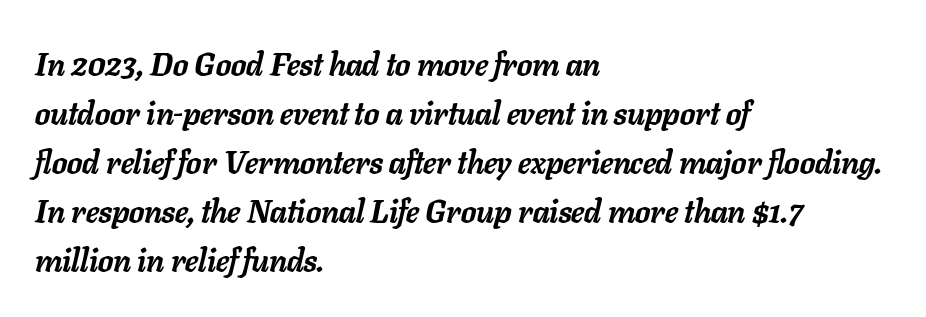
The image shows 32 px semibold type, italic (leaning right); set left-aligned, normal line spacing (1.53x), normal letter spacing, not underlined; low stroke contrast and a medium x-height.
